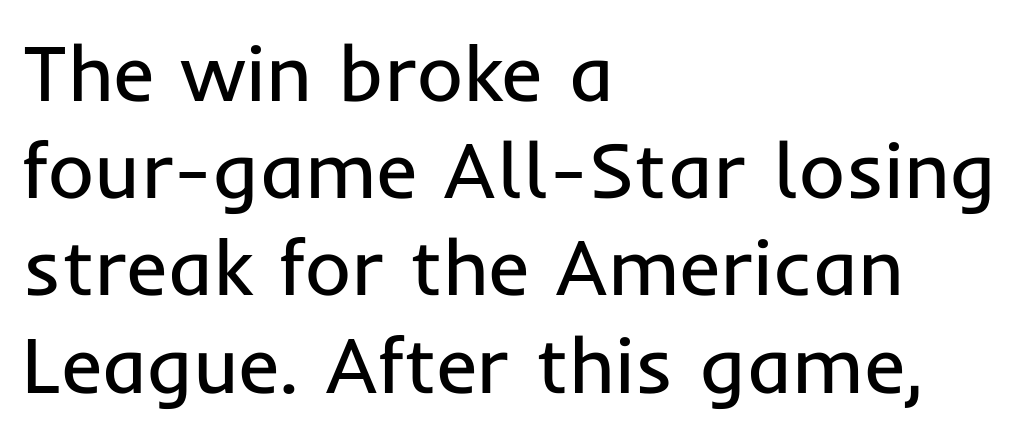
The image shows 79 px regular-weight sans-serif type, upright; set left-aligned, line spacing 1.23x, normal letter spacing, not underlined; low stroke contrast and a medium x-height.
